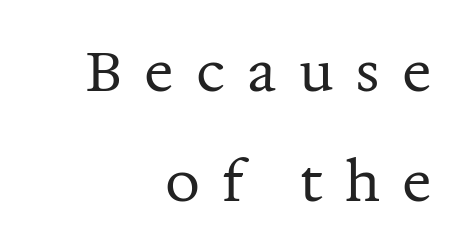
The image shows 55 px regular-weight serif type, upright; set right-aligned, loose line spacing (2.0x), unusually wide letter spacing (+0.4 em), not underlined; medium stroke contrast and a medium x-height.
